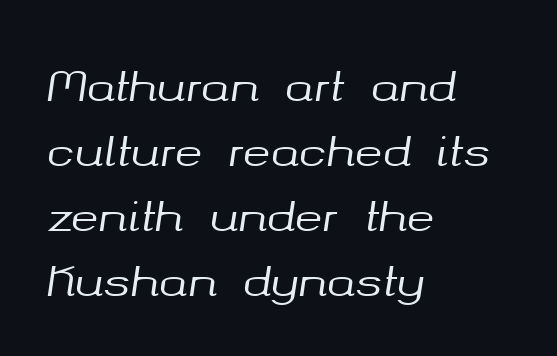
Q: Is the text italic (slanted)? A: Yes, it leans right by about 8 degrees.
Q: Is the text underlined? A: No.
Q: How is the paragraph aligned? A: Left-aligned.
Q: Is the spacing between letters normal or unusually wide? A: Normal.
Q: Is the spacing between lines tight, normal or loose? A: Normal.
Q: Width (condensed, normal, or wide)? A: Normal.
Q: Stroke contrast? A: Medium.
Q: x-height? A: Medium.
Q: Monospaced? A: No.
